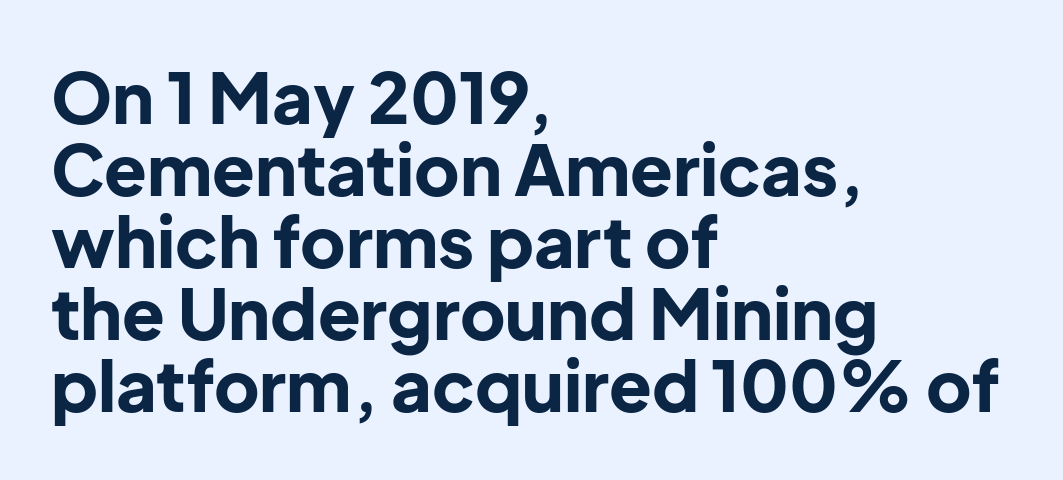
{"serif": "no", "italic": "no", "bold": "yes", "weight": "bold", "width": "normal", "stroke_contrast": "low", "x_height": "medium", "monospaced": "no", "underline": "no", "align": "left", "line_spacing": "tight", "line_spacing_ratio": 1.03, "letter_spacing": "normal", "letter_spacing_em": 0.0, "glyph_px": 70}
